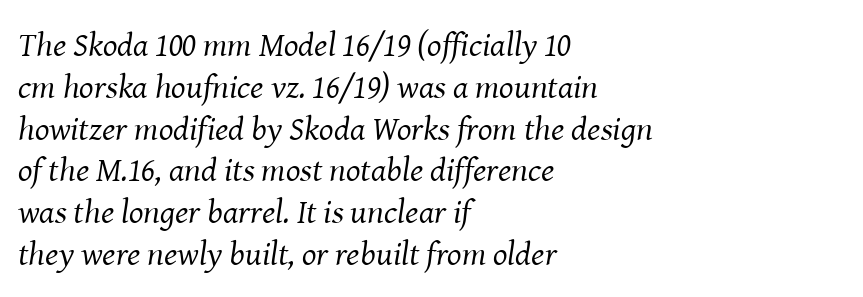
The tracking reads as untouched default to a designer's eye. Words float on clear page, feet unadorned. The axis of the letterforms is tilted away from vertical. Typographically, this falls in the serif category. Is this a fixed-width face? No — the glyphs have proportional, varying widths.
